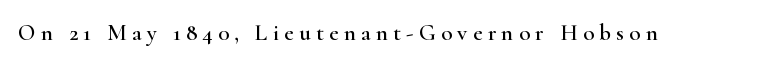
{"italic": "no", "underline": "no", "letter_spacing": "wide", "letter_spacing_em": 0.23, "glyph_px": 23}
